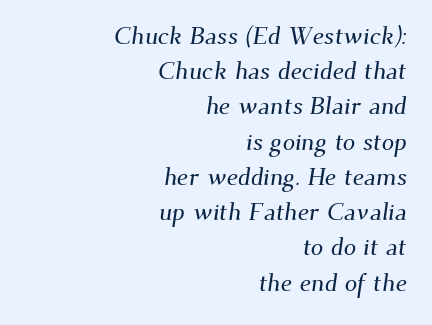
The image shows 25 px text type; set right-aligned, normal line spacing (1.41x), normal letter spacing, not underlined.
